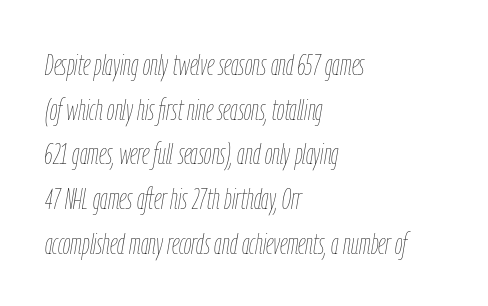
{"italic": "yes", "lean": "right", "slant_degrees": 9, "bold": "no", "weight": "thin", "width": "condensed", "stroke_contrast": "low", "x_height": "medium", "monospaced": "no", "underline": "no", "align": "left", "line_spacing": "normal", "line_spacing_ratio": 1.49, "letter_spacing": "normal", "letter_spacing_em": 0.0, "glyph_px": 30}
